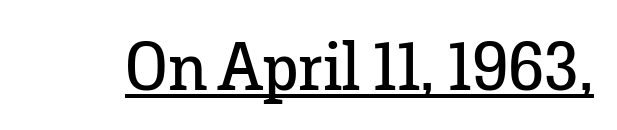
Is this a fixed-width face? No — the glyphs have proportional, varying widths. You could call the tracking neutral — neither tight nor loose. Is there any slant? The stems are plumb. The passage shown is typeset with a serif family. Compared with undecorated copy, this sample adds a rule below the words. Nothing heavy about these letters — not bold at all.
